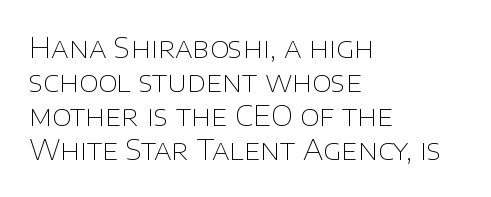
Check the space under the baseline: it is left empty. The weight tops out at a normal text grade. If you drew a ruler down the left edge, every line would touch it. Each letter keeps its own natural width here, so spacing adapts to shape. Serif or sans? Sans — the stroke terminals are bare.
